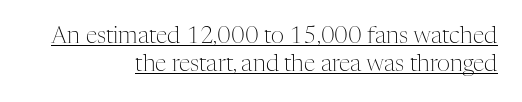
The image shows 23 px text type, upright; set right-aligned, line spacing 1.21x, normal letter spacing, underlined.
